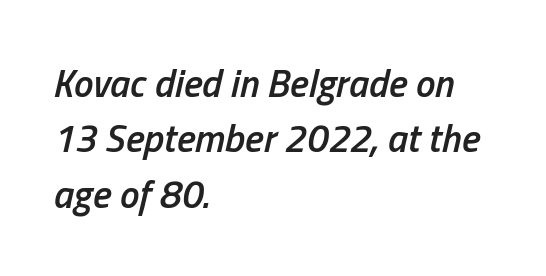
{"italic": "yes", "lean": "right", "slant_degrees": 13, "bold": "semi", "weight": "semibold", "width": "condensed", "stroke_contrast": "low", "x_height": "medium", "monospaced": "no", "underline": "no", "align": "left", "line_spacing": "normal", "line_spacing_ratio": 1.42, "letter_spacing": "normal", "letter_spacing_em": 0.0, "glyph_px": 39}
